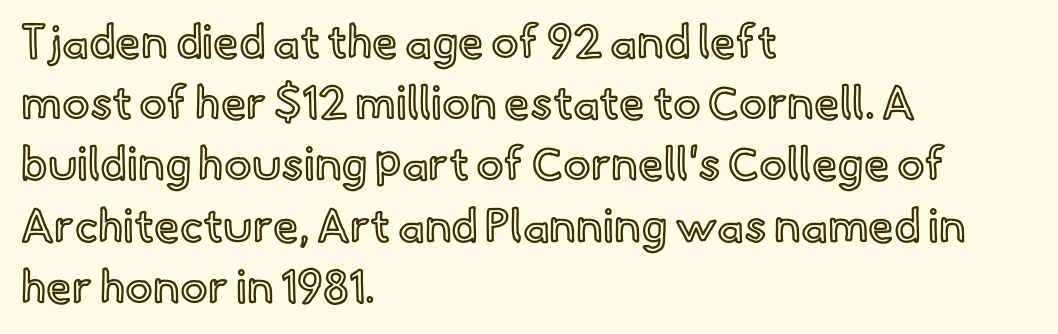
Does the copy run flush right? No — it runs flush left. The space beneath each line is pristine and unruled. If you measured baseline to baseline, you'd find a middling distance. Notice how the stems are strictly vertical — no italics here. Each letter keeps its own natural width here, so spacing adapts to shape.
